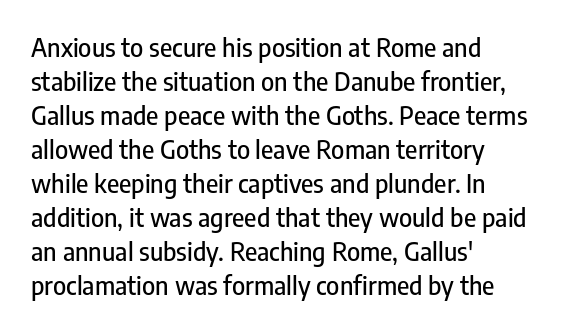
Q: Is the text italic (slanted)? A: No, it is upright.
Q: Is the text underlined? A: No.
Q: How is the paragraph aligned? A: Left-aligned.
Q: Is the spacing between letters normal or unusually wide? A: Normal.
Q: Is the spacing between lines tight, normal or loose? A: Normal.
